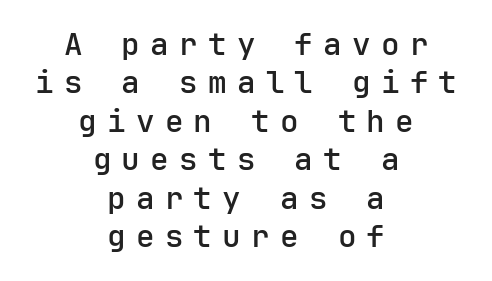
The image shows 31 px sans-serif type, upright, monospaced; set centered, line spacing 1.24x, unusually wide letter spacing (+0.33 em), not underlined; low stroke contrast and a medium x-height.
